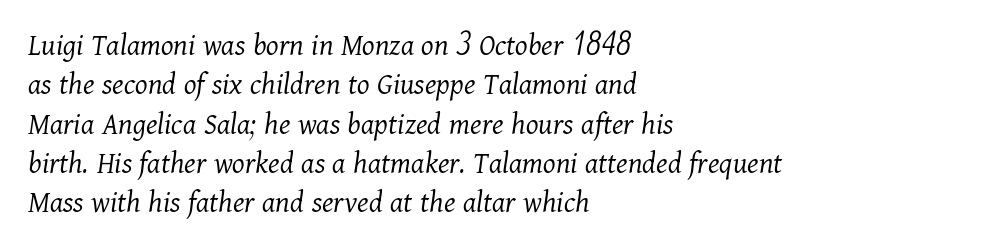
{"serif": "yes", "italic": "yes", "lean": "right", "slant_degrees": 11, "bold": "no", "weight": "light", "width": "normal", "stroke_contrast": "medium", "x_height": "medium", "monospaced": "no", "underline": "no", "align": "left", "line_spacing_ratio": 1.23, "letter_spacing": "normal", "letter_spacing_em": 0.0, "glyph_px": 32}
